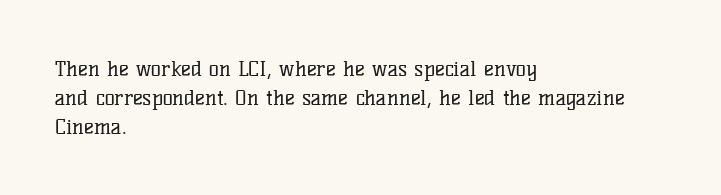
Q: Is the text bold? A: No.
Q: Is the text italic (slanted)? A: No, it is upright.
Q: Is the text underlined? A: No.
Q: How is the paragraph aligned? A: Left-aligned.
Q: Is the spacing between letters normal or unusually wide? A: Normal.
Q: Is the spacing between lines tight, normal or loose? A: Normal.
